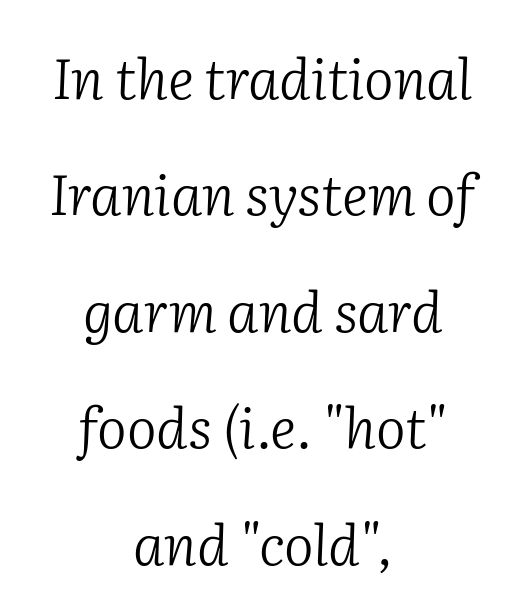
The image shows 56 px light serif type, italic (leaning right); set centered, loose line spacing (2.08x), normal letter spacing, not underlined; low stroke contrast and a medium x-height.
